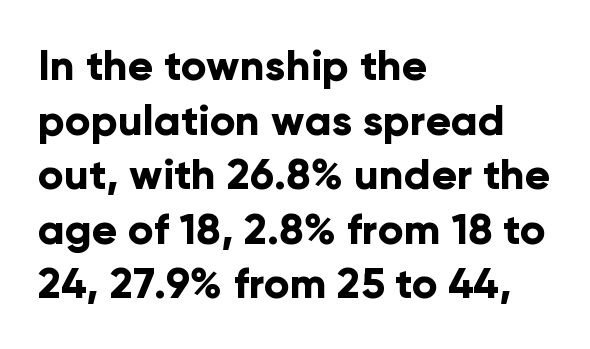
The image shows 42 px bold sans-serif type, upright; set left-aligned, normal line spacing (1.3x), normal letter spacing, not underlined; low stroke contrast and a medium x-height.
